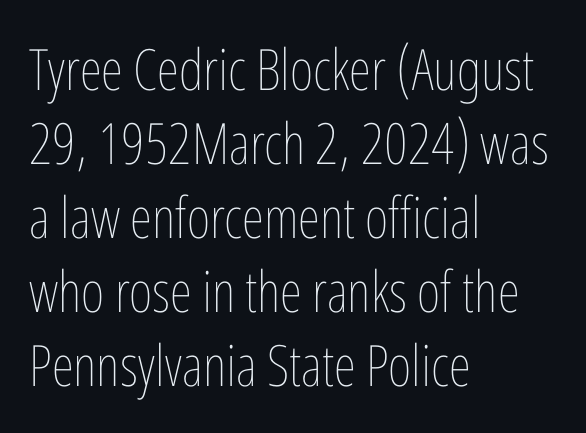
Q: Is the text bold? A: No.
Q: Is the text italic (slanted)? A: No, it is upright.
Q: Is the text underlined? A: No.
Q: How is the paragraph aligned? A: Left-aligned.
Q: Is the spacing between letters normal or unusually wide? A: Normal.
Q: Is the spacing between lines tight, normal or loose? A: Normal.
Q: Width (condensed, normal, or wide)? A: Condensed.
Q: Stroke contrast? A: Low.
Q: x-height? A: Medium.
Q: Monospaced? A: No.
